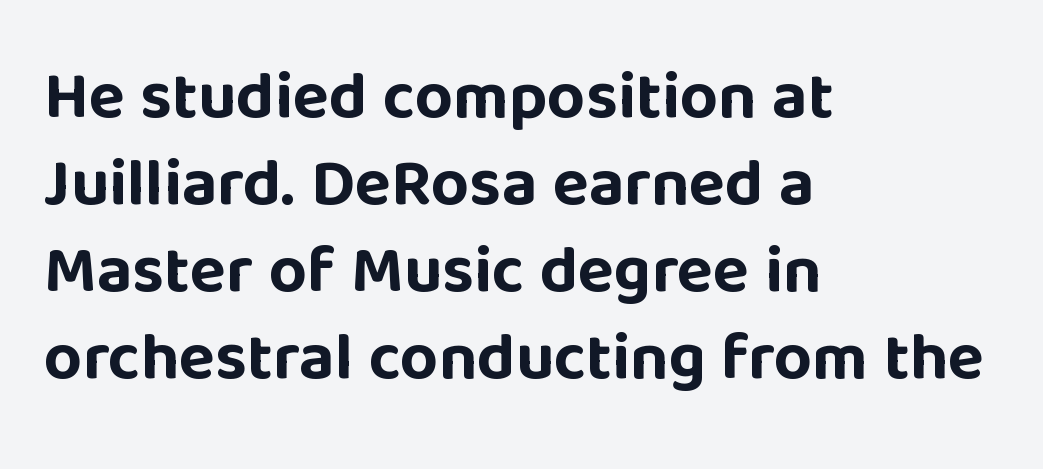
{"serif": "no", "italic": "no", "bold": "yes", "weight": "bold", "width": "normal", "stroke_contrast": "low", "x_height": "large", "monospaced": "no", "underline": "no", "align": "left", "line_spacing": "normal", "line_spacing_ratio": 1.3, "letter_spacing": "normal", "letter_spacing_em": 0.0, "glyph_px": 67}
